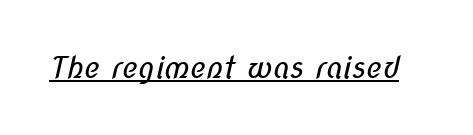
{"serif": "no", "bold": "no", "weight": "regular", "width": "condensed", "stroke_contrast": "low", "x_height": "medium", "monospaced": "no", "underline": "yes", "letter_spacing": "normal", "letter_spacing_em": 0.0, "glyph_px": 30}
